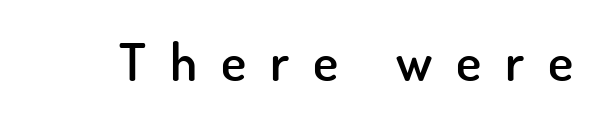
The image shows 53 px semibold sans-serif type, upright; set unusually wide letter spacing (+0.45 em), not underlined; low stroke contrast and a small x-height.
